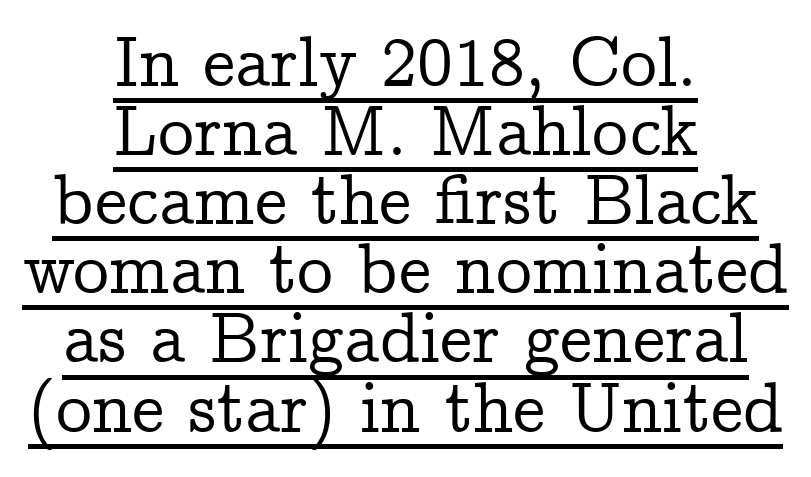
Q: Is the text italic (slanted)? A: No, it is upright.
Q: Is the typeface a serif or a sans-serif typeface? A: Serif.
Q: Is the text underlined? A: Yes.
Q: How is the paragraph aligned? A: Centered.
Q: Is the spacing between letters normal or unusually wide? A: Normal.
Q: Is the spacing between lines tight, normal or loose? A: Tight.
Q: Width (condensed, normal, or wide)? A: Normal.
Q: Stroke contrast? A: Low.
Q: x-height? A: Medium.
Q: Monospaced? A: No.
